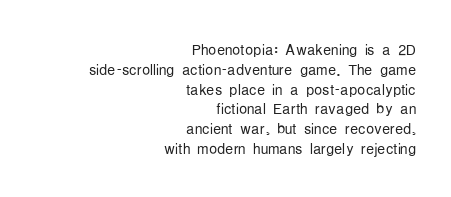
Honestly, the letter spacing is just normal — you wouldn't notice it. Counters stay open thanks to moderate or lighter strokes. This is roman type, the default non-slanted kind. The space beneath each line is pristine and unruled. In CSS terms this would be text-align: right.
